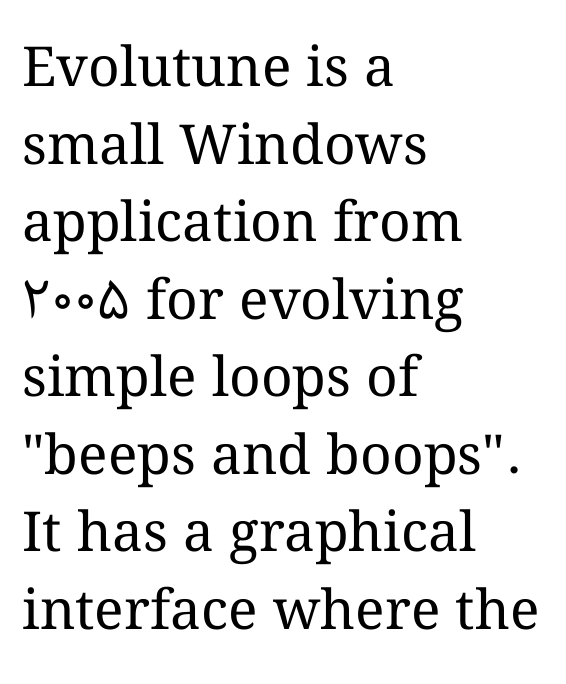
Q: Is the text bold? A: No.
Q: Is the text italic (slanted)? A: No, it is upright.
Q: Is the text underlined? A: No.
Q: How is the paragraph aligned? A: Left-aligned.
Q: Is the spacing between letters normal or unusually wide? A: Normal.
Q: Is the spacing between lines tight, normal or loose? A: Normal.
Q: Width (condensed, normal, or wide)? A: Normal.
Q: Stroke contrast? A: Medium.
Q: x-height? A: Medium.
Q: Monospaced? A: No.
